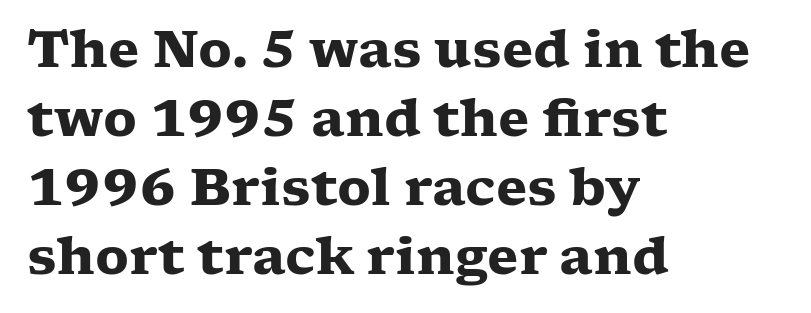
{"serif": "yes", "italic": "no", "bold": "yes", "weight": "heavy", "width": "wide", "stroke_contrast": "low", "x_height": "medium", "monospaced": "no", "underline": "no", "align": "left", "line_spacing": "normal", "line_spacing_ratio": 1.35, "letter_spacing": "normal", "letter_spacing_em": 0.0, "glyph_px": 51}
